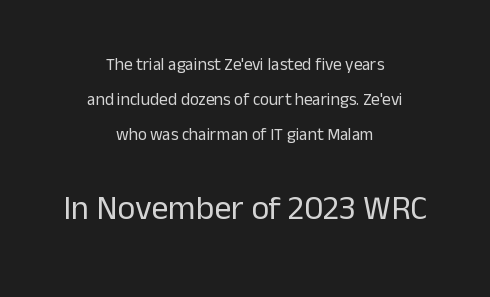
{"serif": "no", "italic": "no", "bold": "no", "weight": "regular", "width": "normal", "stroke_contrast": "low", "x_height": "medium", "monospaced": "no", "underline": "no", "align": "center", "line_spacing": "loose", "line_spacing_ratio": 2.06, "letter_spacing": "normal", "letter_spacing_em": 0.0, "larger_block": "second", "size_ratio": 2.0, "glyph_px": 34}
